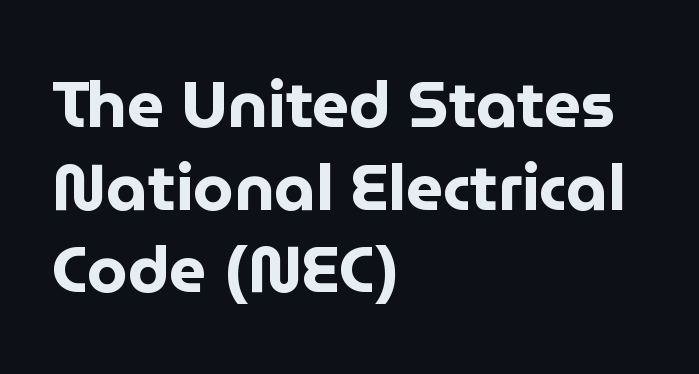
{"serif": "no", "italic": "no", "bold": "yes", "weight": "bold", "width": "normal", "stroke_contrast": "low", "x_height": "medium", "monospaced": "no", "underline": "no", "align": "left", "line_spacing": "normal", "line_spacing_ratio": 1.27, "letter_spacing": "normal", "letter_spacing_em": 0.0, "glyph_px": 65}
